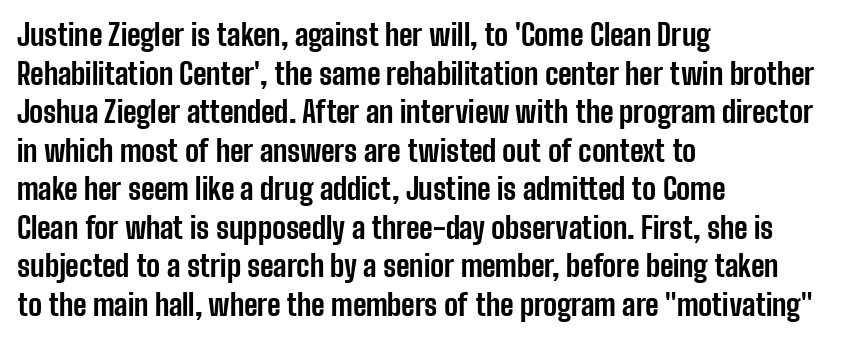
Q: Is the text bold? A: Yes.
Q: Is the text italic (slanted)? A: No, it is upright.
Q: Is the typeface a serif or a sans-serif typeface? A: Sans-serif.
Q: Is the text underlined? A: No.
Q: How is the paragraph aligned? A: Left-aligned.
Q: Is the spacing between letters normal or unusually wide? A: Normal.
Q: Is the spacing between lines tight, normal or loose? A: Normal.
Q: Width (condensed, normal, or wide)? A: Condensed.
Q: Stroke contrast? A: Low.
Q: x-height? A: Medium.
Q: Monospaced? A: No.
